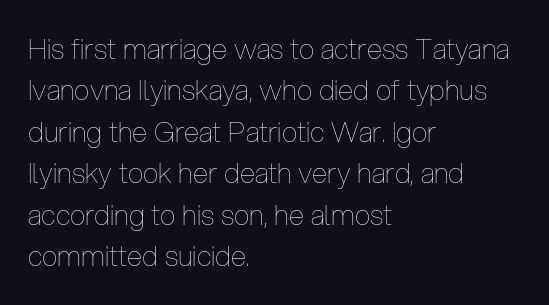
Weight: in the light-to-regular range. A roman cut, with each character standing at attention. Compared with typical body copy, the letter spacing here is the same. Here the designer chose a conventional face with non-uniform glyph widths. Horizontal bands of white between lines are of average thickness.
